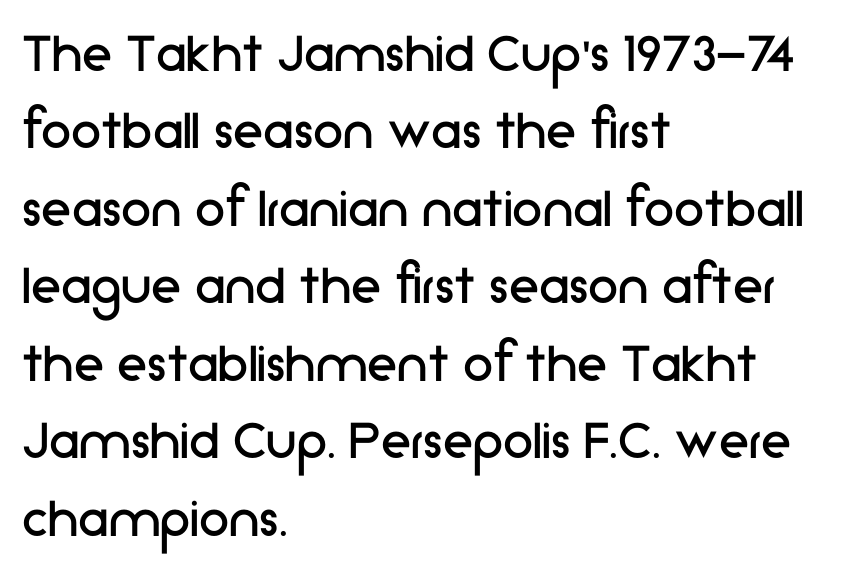
This is the regular roman posture of the typeface. Classification — sans serif. Honestly, there is no underline to notice here at all. Summary of weight: not heavy and not bold. Spacing between characters is what you'd get straight out of the box. Which margin do the lines hug? The left one — the right edge is uneven.
